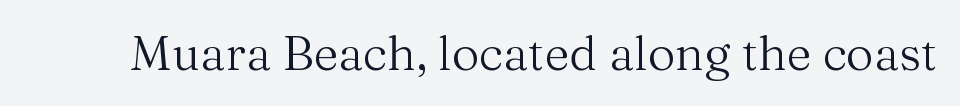
Check the space under the baseline: it is left empty. Do the letters lean? They stand straight. This sample uses plain, unmodified letter spacing. The type family on display is of the serif kind.
